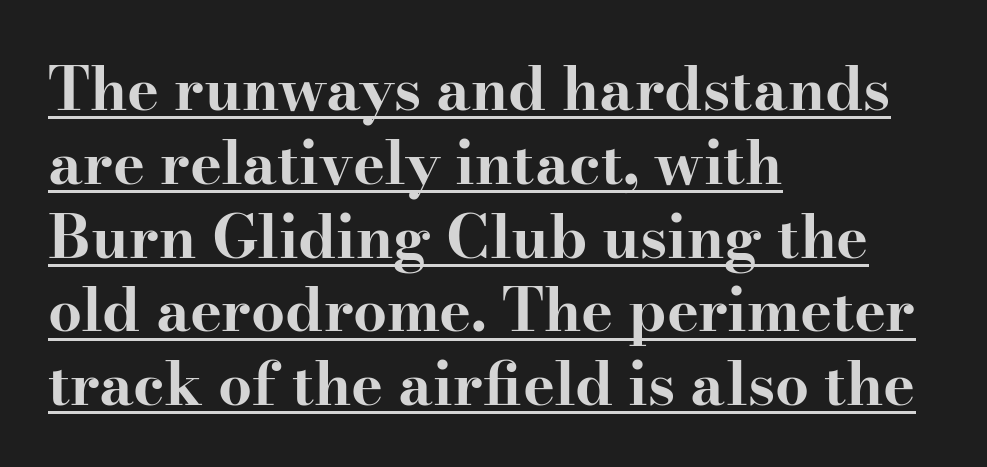
Is there an underline? Yes — a line sits under the letters. This sample has the flowing, uneven cadence of proportional lettering. It's the straight-up-and-down kind of type. How are the letters spaced? Ordinarily, with no added tracking.
